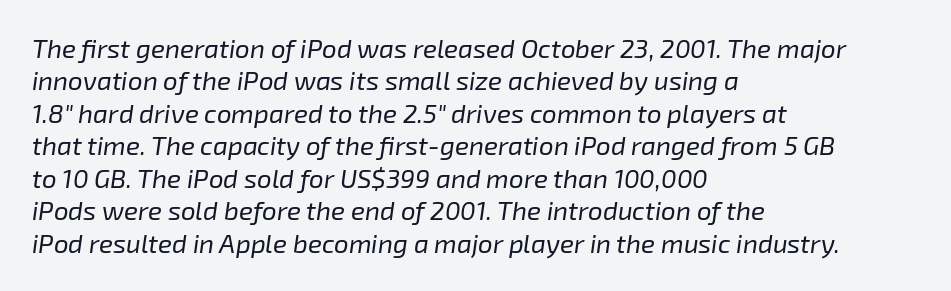
Honestly, the letter spacing is just normal — you wouldn't notice it. The line-height multiplier appears to be the usual default. Slant detected: the letters are inclined. The compositor pushed each line to the left boundary. The foot of each line stays bare and open. The strokes carry an ordinary text weight at most.
